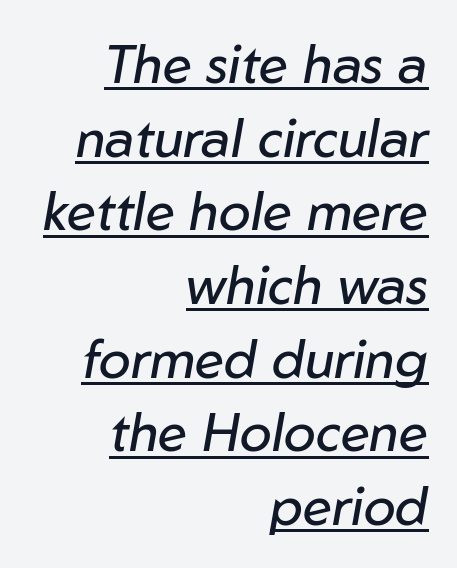
The image shows 53 px regular-weight type, italic (leaning right); set right-aligned, normal line spacing (1.39x), normal letter spacing, underlined; low stroke contrast and a medium x-height.
